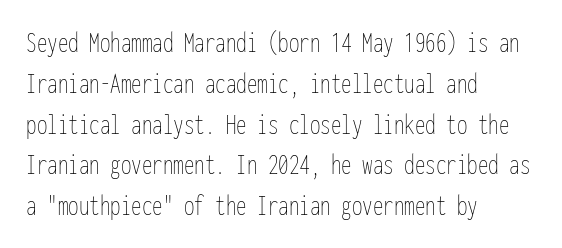
{"italic": "no", "bold": "no", "weight": "thin", "width": "condensed", "stroke_contrast": "low", "x_height": "medium", "monospaced": "yes", "underline": "no", "align": "left", "line_spacing": "normal", "line_spacing_ratio": 1.36, "letter_spacing": "normal", "letter_spacing_em": 0.0, "glyph_px": 30}
